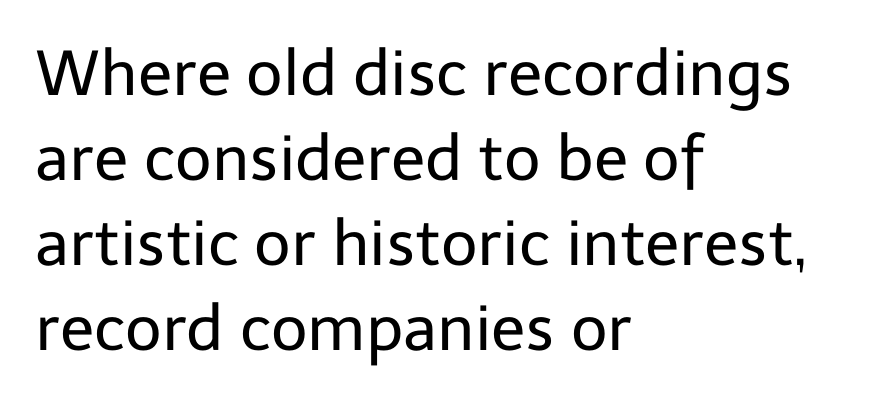
The lines in this sample share a left origin and differ only in where they stop. The zone under the glyphs is completely vacant. Is this a fixed-width face? No — the glyphs have proportional, varying widths. The face used here is a sans, in the tradition of grotesques and geometrics. A quiet, ordinary-to-light weight characterises the typeface. Ascenders rise straight up at ninety degrees.
